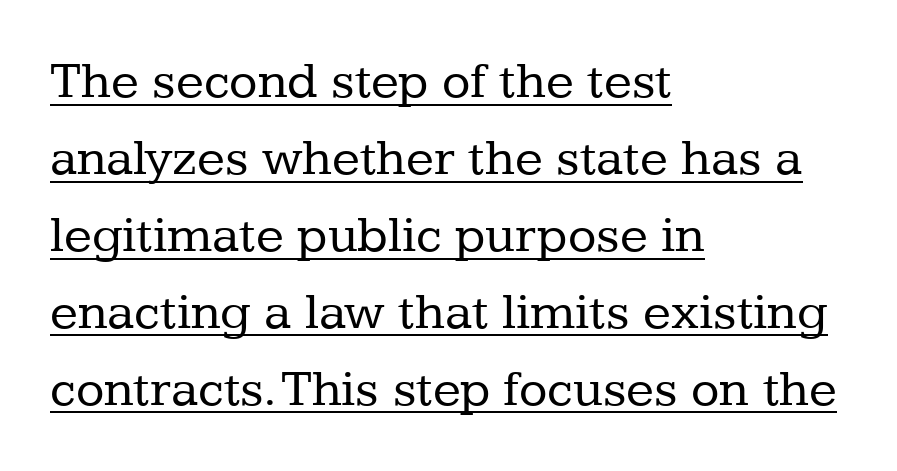
Baseline-to-baseline distance is the conventional proportion of letter height. The characters display serif detailing at their extremities. All the whitespace from short lines collects on the right. A quiet, ordinary-to-light weight characterises the typeface. If you drew a line through each stem, it would be perfectly vertical. Looks like someone drew a line under every word here.
